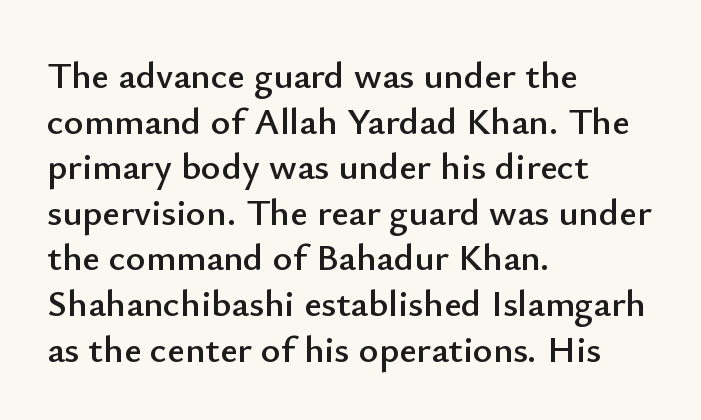
Unlike a traditional serif, this face leaves its strokes unadorned. Nope, not italic — everything's standing straight. Words appear dense and cohesive because spacing is normal. Check under the words: just untouched page.
